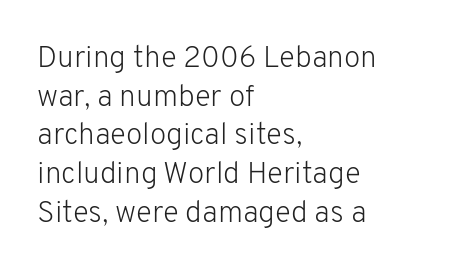
Here the designer chose a conventional face with non-uniform glyph widths. Plain, unruled lines of type. All the whitespace from short lines collects on the right. Note: no serifs on the glyphs. Characters follow at the spacing the type designer built in.
